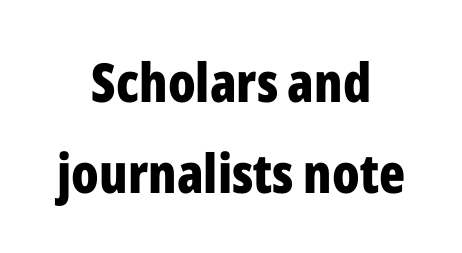
Character widths vary here, with narrow letters taking less room than wide ones. The rag falls on both sides of this text block equally. Short note: letters normally spaced. The font's upright variant was chosen for this text.
